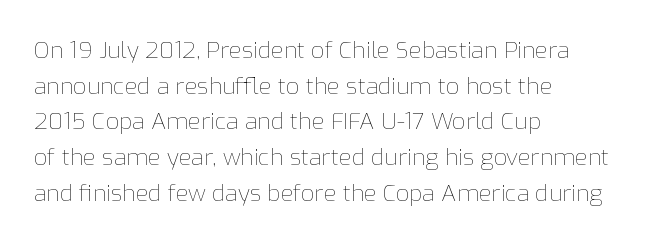
Q: Is the text bold? A: No.
Q: Is the text italic (slanted)? A: No, it is upright.
Q: Is the text underlined? A: No.
Q: How is the paragraph aligned? A: Left-aligned.
Q: Is the spacing between letters normal or unusually wide? A: Normal.
Q: Is the spacing between lines tight, normal or loose? A: Normal.
